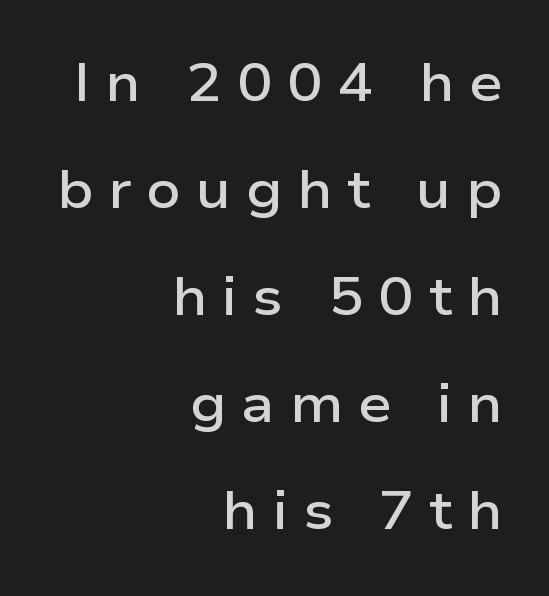
The rendering anchors every line to the right-hand side. A somewhat darkened texture: the type is semibold rather than bold. You could only call the tracking loose — the letters float apart. Descender tails drop into unmarked territory. This sample trades compactness for vertical openness between lines.
